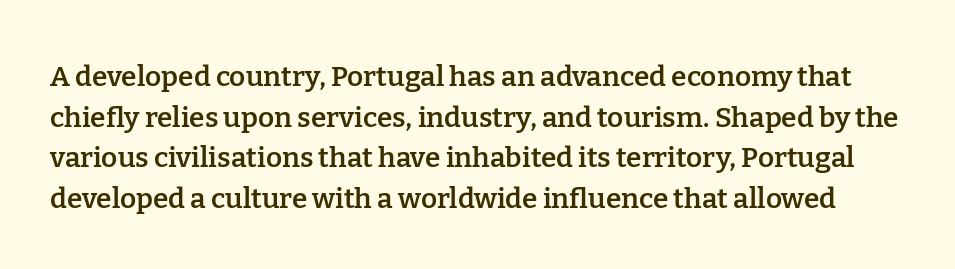
{"serif": "yes", "italic": "no", "bold": "semi", "weight": "semibold", "width": "normal", "stroke_contrast": "low", "x_height": "medium", "monospaced": "no", "underline": "no", "line_spacing": "normal", "line_spacing_ratio": 1.45, "letter_spacing": "normal", "letter_spacing_em": 0.0, "glyph_px": 28}
